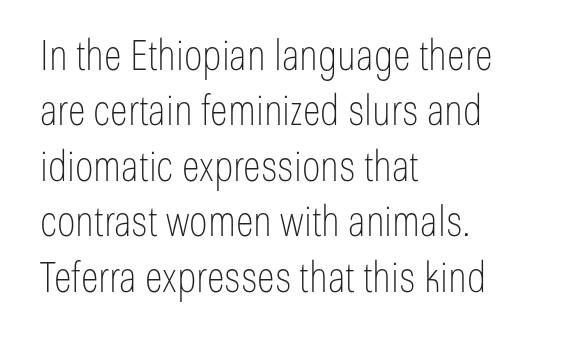
{"serif": "no", "italic": "no", "bold": "no", "weight": "thin", "width": "condensed", "stroke_contrast": "low", "x_height": "medium", "monospaced": "no", "underline": "no", "align": "left", "line_spacing": "normal", "line_spacing_ratio": 1.32, "letter_spacing": "normal", "letter_spacing_em": 0.0, "glyph_px": 42}
